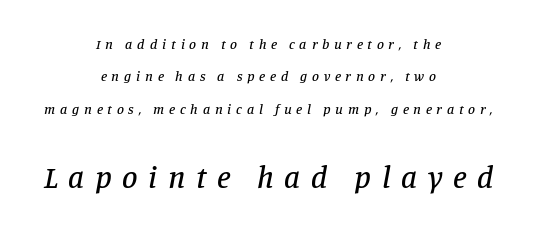
The rendering uses a large line-height, opening up the rows. Slanted lettering throughout. These lines are centered, leaving both edges ragged. This is serif lettering, the kind often seen in printed books. This sample has the flowing, uneven cadence of proportional lettering.
